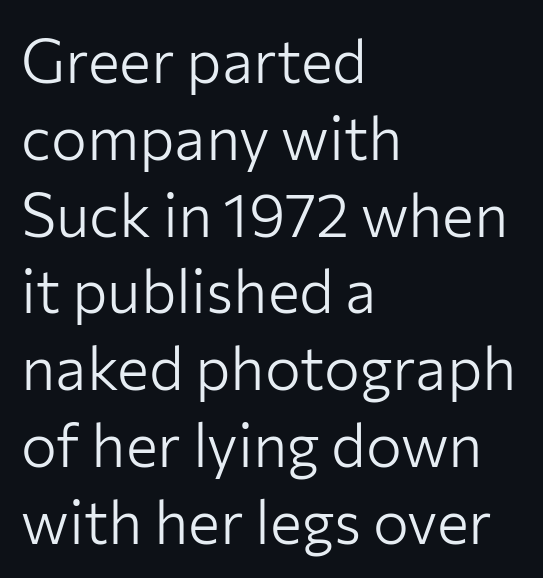
Q: Is the text bold? A: No.
Q: Is the text italic (slanted)? A: No, it is upright.
Q: Is the typeface a serif or a sans-serif typeface? A: Sans-serif.
Q: Is the text underlined? A: No.
Q: How is the paragraph aligned? A: Left-aligned.
Q: Is the spacing between letters normal or unusually wide? A: Normal.
Q: Is the spacing between lines tight, normal or loose? A: Normal.
Q: Width (condensed, normal, or wide)? A: Normal.
Q: Stroke contrast? A: Low.
Q: x-height? A: Medium.
Q: Monospaced? A: No.
